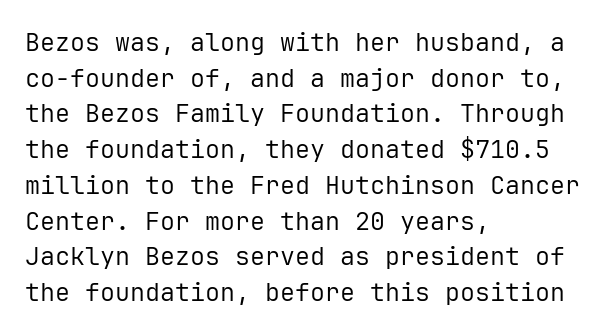
The image shows 25 px text type, upright; set left-aligned, normal line spacing (1.43x), normal letter spacing, not underlined.
